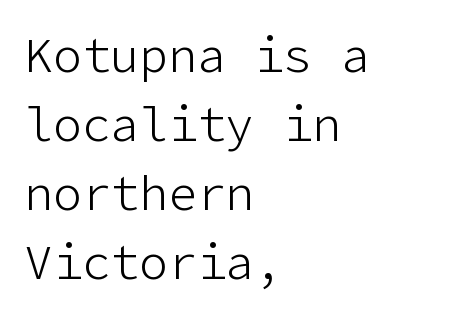
The weight tops out at a normal text grade. Nope, no serifs anywhere on these letters. Check the space under the baseline: it is left empty. The face used here is rendered with its standard letterfit. Casual observation: everything's shoved over to the left.
